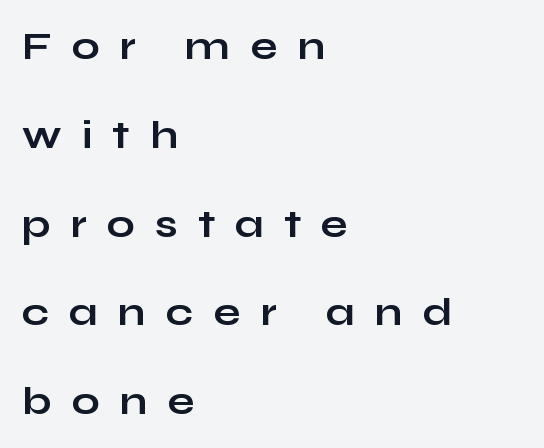
{"serif": "no", "italic": "no", "bold": "yes", "weight": "bold", "width": "wide", "stroke_contrast": "low", "x_height": "medium", "monospaced": "no", "underline": "no", "align": "left", "line_spacing": "loose", "line_spacing_ratio": 2.22, "letter_spacing": "wide", "letter_spacing_em": 0.5, "glyph_px": 40}
